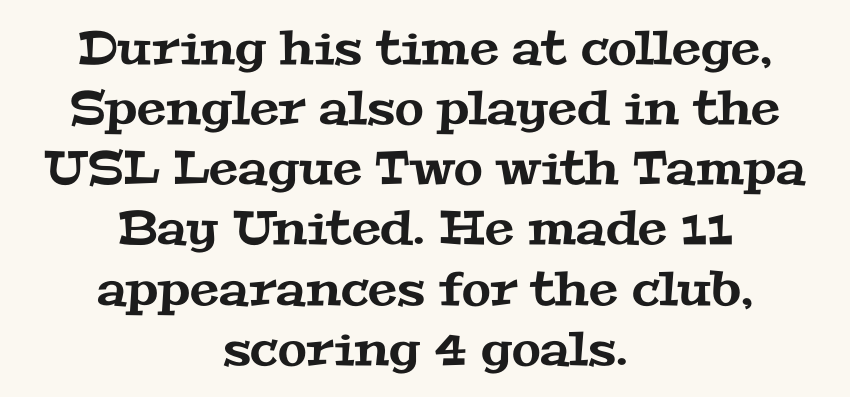
The image shows 47 px wide serif type; set centered, normal line spacing (1.28x), normal letter spacing, not underlined; medium stroke contrast and a medium x-height.
